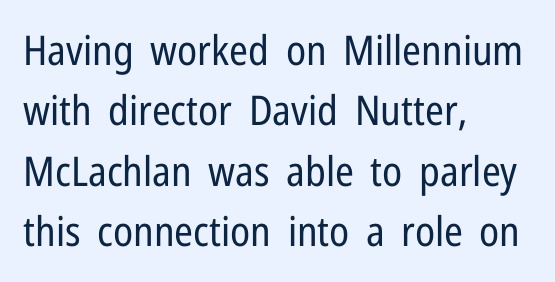
Q: Is the text bold? A: No.
Q: Is the text italic (slanted)? A: No, it is upright.
Q: Is the typeface a serif or a sans-serif typeface? A: Sans-serif.
Q: Is the text underlined? A: No.
Q: How is the paragraph aligned? A: Left-aligned.
Q: Is the spacing between letters normal or unusually wide? A: Normal.
Q: Is the spacing between lines tight, normal or loose? A: Normal.
Q: Width (condensed, normal, or wide)? A: Condensed.
Q: Stroke contrast? A: Low.
Q: x-height? A: Medium.
Q: Monospaced? A: No.
